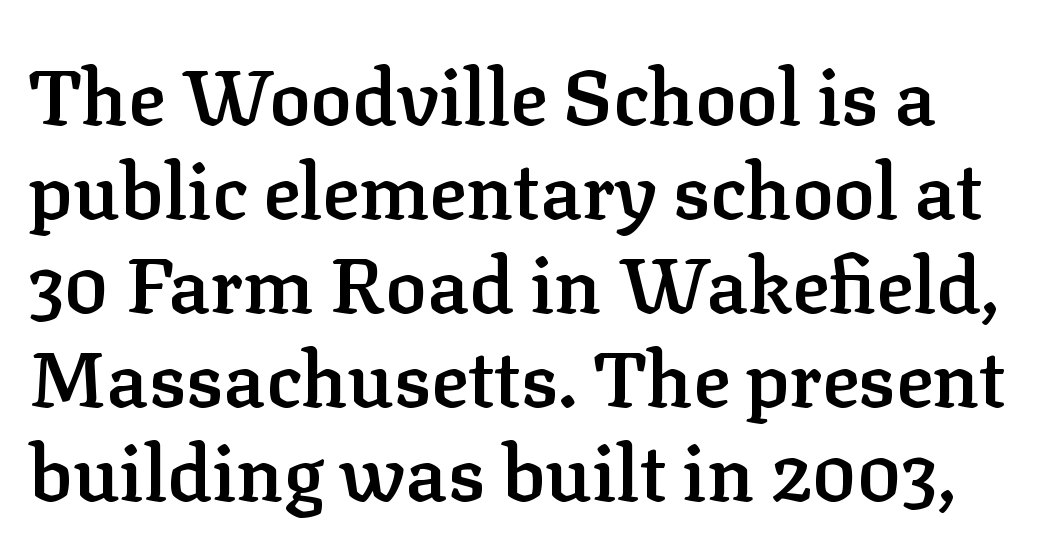
The image shows 77 px semibold serif type, upright; set line spacing 1.22x, normal letter spacing, not underlined; low stroke contrast and a medium x-height.
